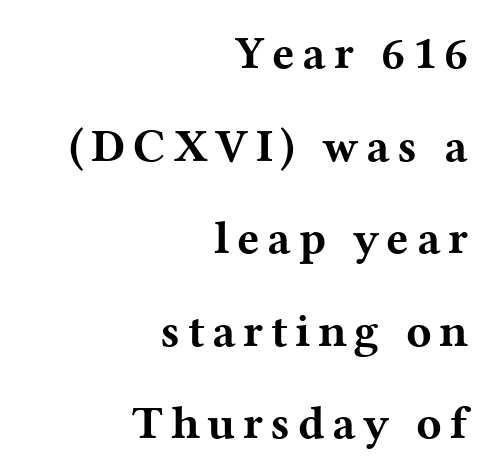
Each glyph is drawn with heavy, bold strokes. You can tell from the footed stems that serif type was used. In terms of posture, this sample is upright. Line endings align vertically; line beginnings do not. Notice the wide empty band between every row — that's loose leading.
